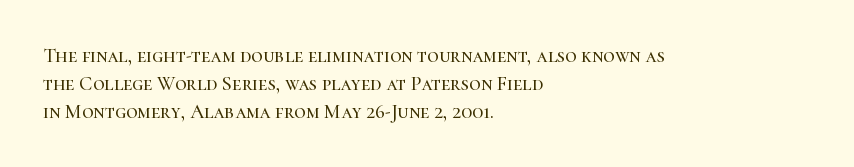
Ordinary non-slanted type is in use. Type without underlining. A typesetter would call this zero additional tracking. Horizontally, the lines are justified to the leading edge only. Honestly, the row spacing looks completely unremarkable.
